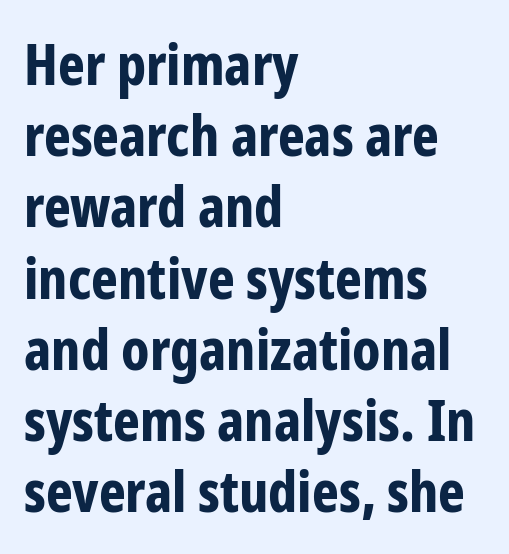
{"serif": "no", "italic": "no", "bold": "yes", "weight": "bold", "width": "condensed", "stroke_contrast": "low", "x_height": "medium", "monospaced": "no", "underline": "no", "align": "left", "line_spacing": "normal", "line_spacing_ratio": 1.25, "letter_spacing": "normal", "letter_spacing_em": 0.0, "glyph_px": 57}
